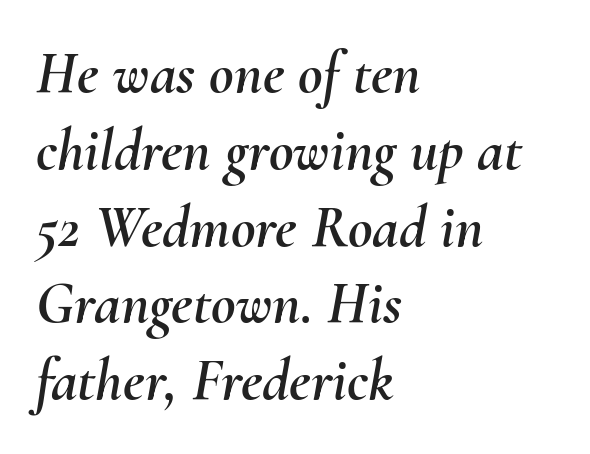
{"italic": "yes", "lean": "right", "slant_degrees": 10, "width": "normal", "stroke_contrast": "medium", "x_height": "small", "monospaced": "no", "underline": "no", "align": "left", "line_spacing": "normal", "line_spacing_ratio": 1.28, "letter_spacing": "normal", "letter_spacing_em": 0.0, "glyph_px": 60}
